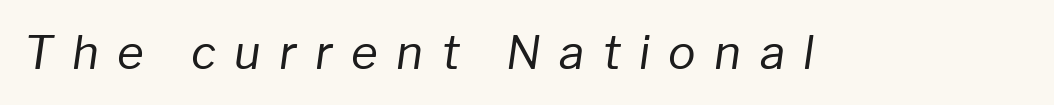
Q: Is the text bold? A: No.
Q: Is the text italic (slanted)? A: Yes, it leans right by about 8 degrees.
Q: Is the text underlined? A: No.
Q: Is the spacing between letters normal or unusually wide? A: Unusually wide.
Q: Width (condensed, normal, or wide)? A: Normal.
Q: Stroke contrast? A: Low.
Q: x-height? A: Medium.
Q: Monospaced? A: No.
